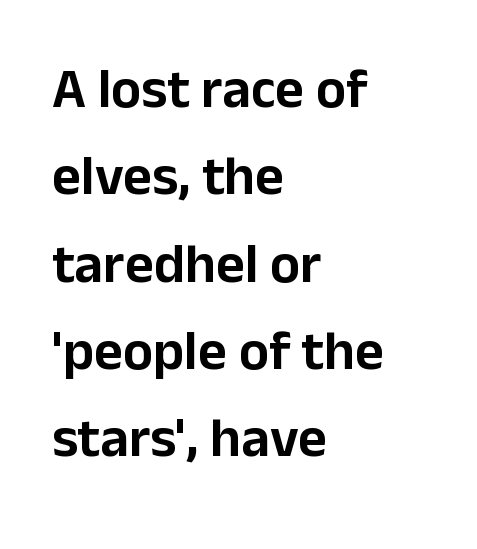
Q: Is the text italic (slanted)? A: No, it is upright.
Q: Is the typeface a serif or a sans-serif typeface? A: Sans-serif.
Q: Is the text underlined? A: No.
Q: How is the paragraph aligned? A: Left-aligned.
Q: Is the spacing between letters normal or unusually wide? A: Normal.
Q: Is the spacing between lines tight, normal or loose? A: Normal.
Q: Width (condensed, normal, or wide)? A: Normal.
Q: Stroke contrast? A: Low.
Q: x-height? A: Medium.
Q: Monospaced? A: No.
